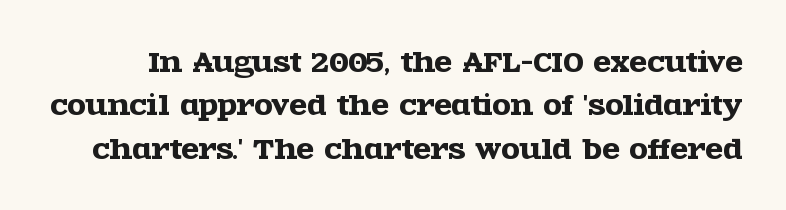
{"italic": "no", "underline": "no", "line_spacing": "normal", "line_spacing_ratio": 1.67, "letter_spacing": "normal", "letter_spacing_em": 0.0, "glyph_px": 26}
